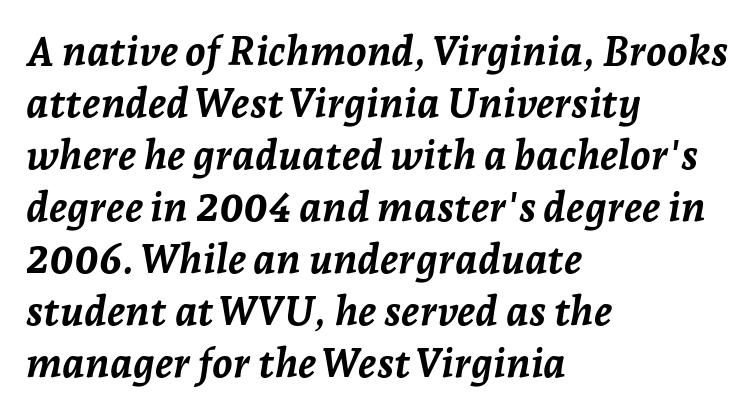
Does the weight exceed regular? Yes, all the way to bold. Just letters on the line, the space beneath them empty. Regular leading. Look at the tracking — it's just the regular setting, nothing added. Where is the straight margin? On the left.
